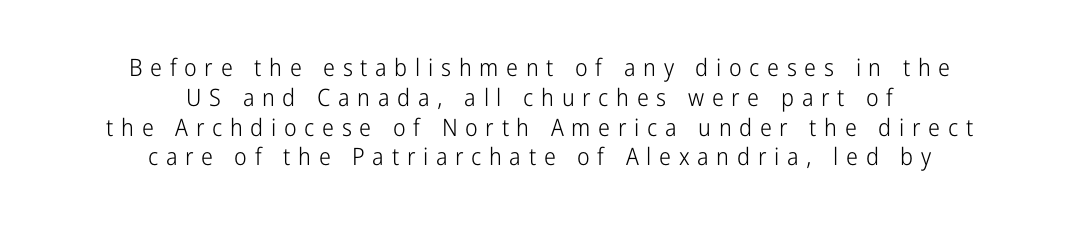
Q: Is the text bold? A: No.
Q: Is the text italic (slanted)? A: No, it is upright.
Q: Is the text underlined? A: No.
Q: How is the paragraph aligned? A: Centered.
Q: Is the spacing between letters normal or unusually wide? A: Unusually wide.
